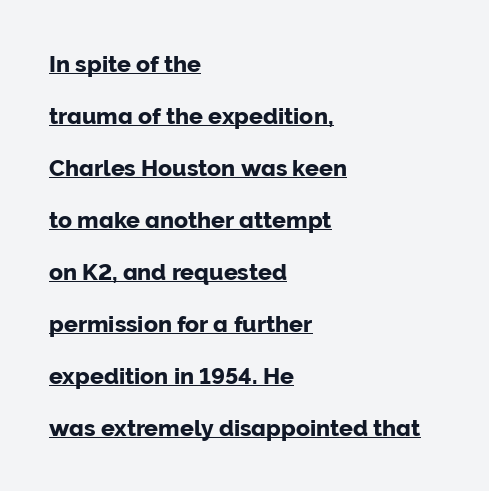
A rule runs beneath these lines of type. In CSS terms this would be text-align: left. Honestly, the letter spacing is just normal — you wouldn't notice it. Line spacing here is loose. It's the straight-up-and-down kind of type.
